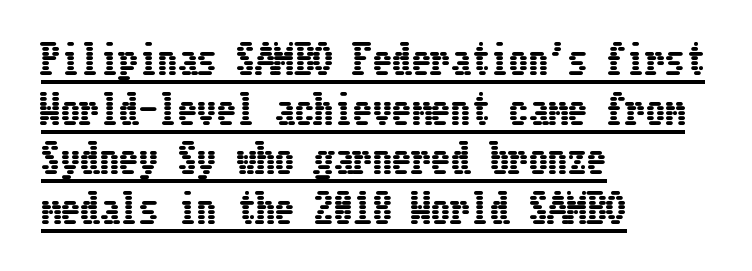
The image shows 39 px condensed type, upright; set left-aligned, normal line spacing (1.27x), normal letter spacing, underlined; low stroke contrast and a medium x-height.
